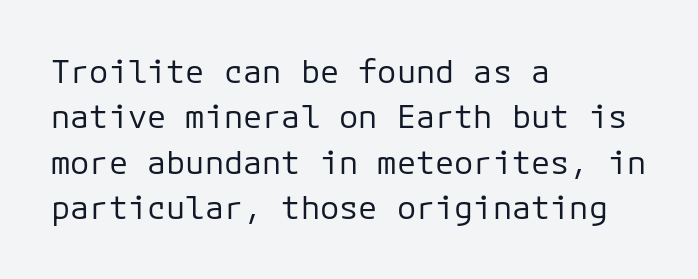
{"serif": "no", "italic": "no", "bold": "no", "weight": "regular", "width": "normal", "stroke_contrast": "low", "x_height": "medium", "underline": "no", "align": "left", "line_spacing": "normal", "line_spacing_ratio": 1.42, "letter_spacing": "normal", "letter_spacing_em": 0.0, "glyph_px": 32}
